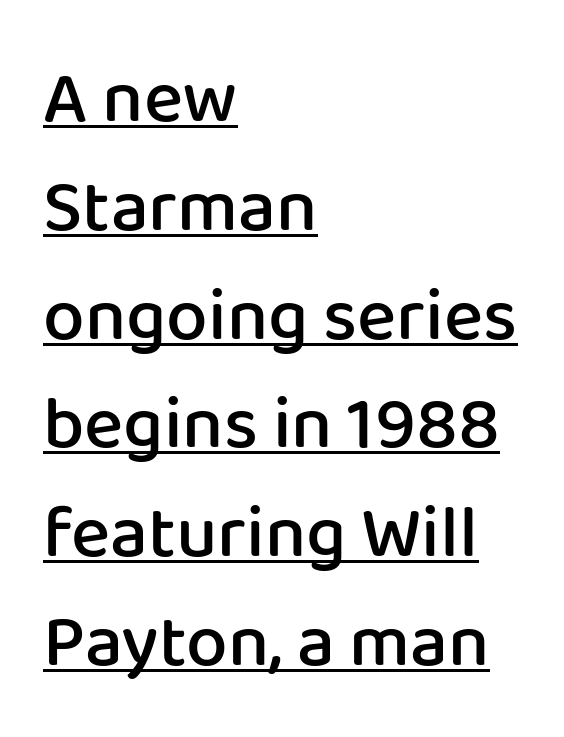
{"serif": "no", "italic": "no", "bold": "semi", "weight": "semibold", "width": "normal", "stroke_contrast": "low", "x_height": "medium", "monospaced": "no", "underline": "yes", "align": "left", "line_spacing": "normal", "line_spacing_ratio": 1.47, "letter_spacing": "normal", "letter_spacing_em": 0.0, "glyph_px": 74}
